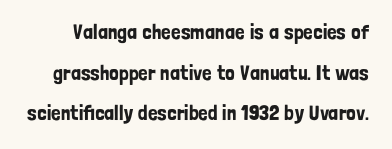
Do the letters lean? They stand straight. Unmarked baselines from the first word to the last. Nothing unusual about the tracking: characters are spaced as the font intends. Does the leading feel generous? Absolutely, it's lavish.
